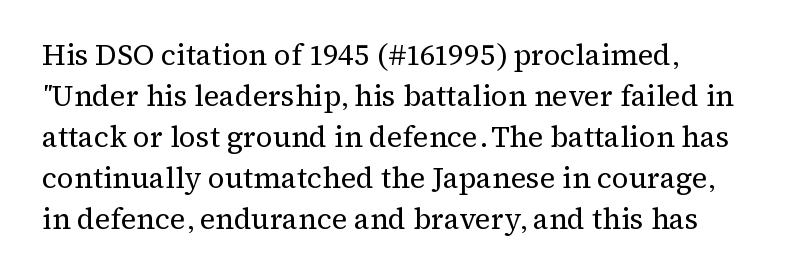
The image shows 29 px regular-weight serif type, upright; set normal line spacing (1.41x), normal letter spacing, not underlined; medium stroke contrast and a medium x-height.
